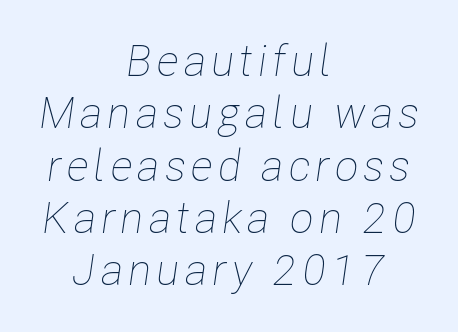
{"italic": "yes", "lean": "right", "slant_degrees": 8, "bold": "no", "weight": "thin", "width": "condensed", "stroke_contrast": "low", "x_height": "medium", "monospaced": "no", "underline": "no", "align": "center", "line_spacing_ratio": 1.19, "glyph_px": 44}
